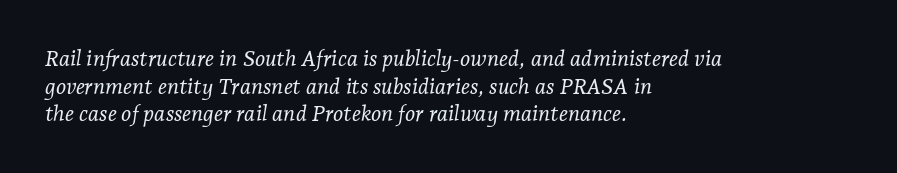
Alignment: flush left. The designer left line spacing at the default. The glyphs look as if they've been sheared to an angle. Stem width sits at or under what a default text font uses.
